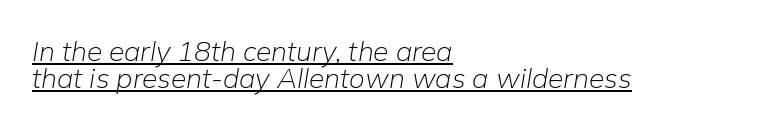
{"italic": "yes", "lean": "right", "slant_degrees": 9, "bold": "no", "weight": "light", "width": "normal", "stroke_contrast": "low", "x_height": "medium", "monospaced": "no", "underline": "yes", "align": "left", "line_spacing": "tight", "line_spacing_ratio": 0.97, "letter_spacing": "normal", "letter_spacing_em": 0.0, "glyph_px": 28}
